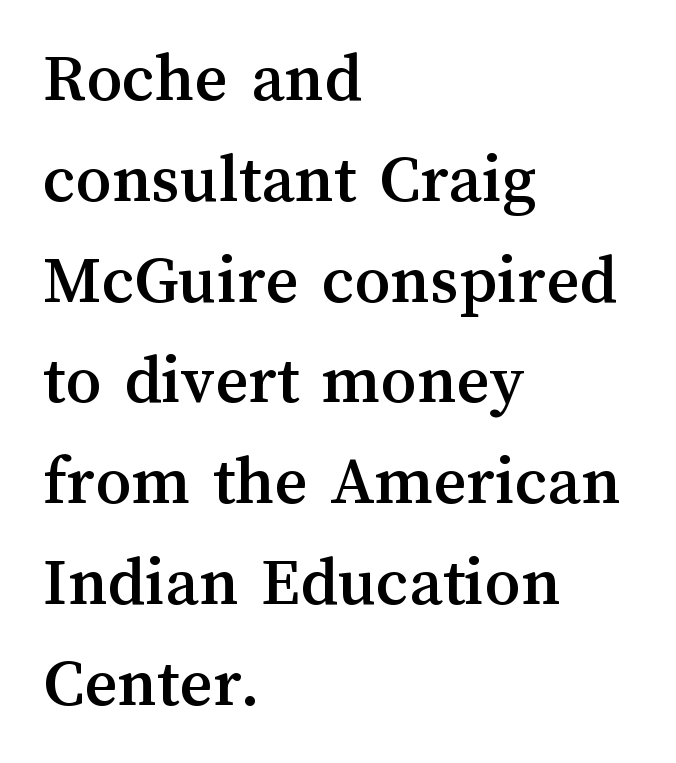
{"italic": "no", "width": "normal", "stroke_contrast": "medium", "x_height": "medium", "monospaced": "no", "underline": "no", "align": "left", "line_spacing": "normal", "line_spacing_ratio": 1.42, "letter_spacing": "normal", "letter_spacing_em": 0.0, "glyph_px": 71}
